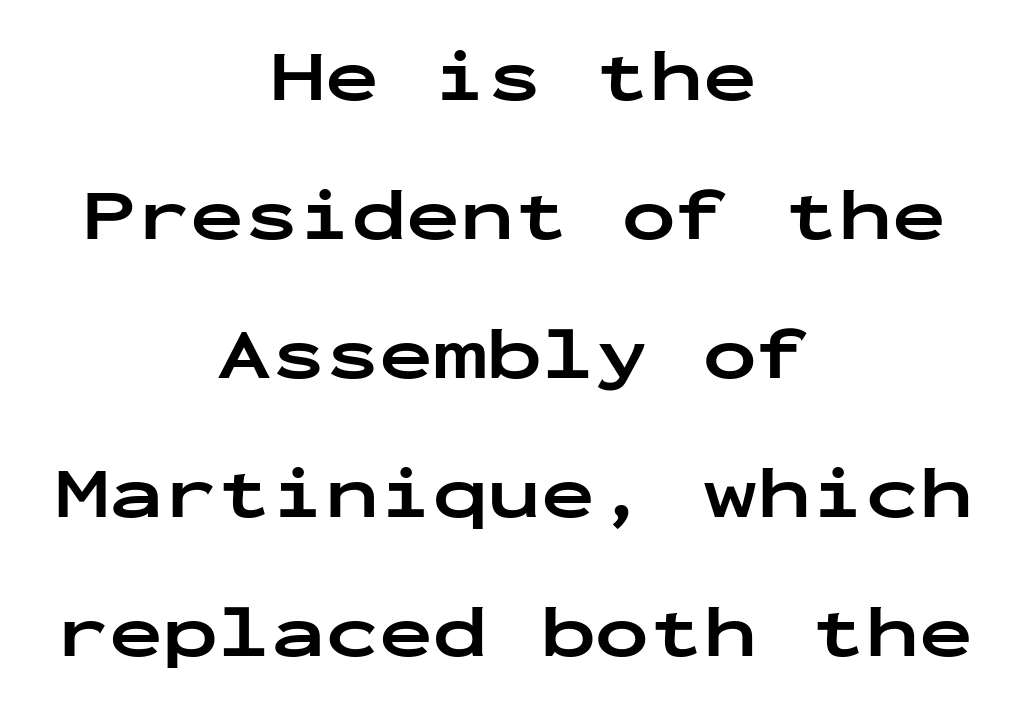
A clean baseline with only descenders dipping below it. A dark, heavy texture on the line: the type is bold. A typesetter would call this zero additional tracking. Designer's note — italics off, roman on.
